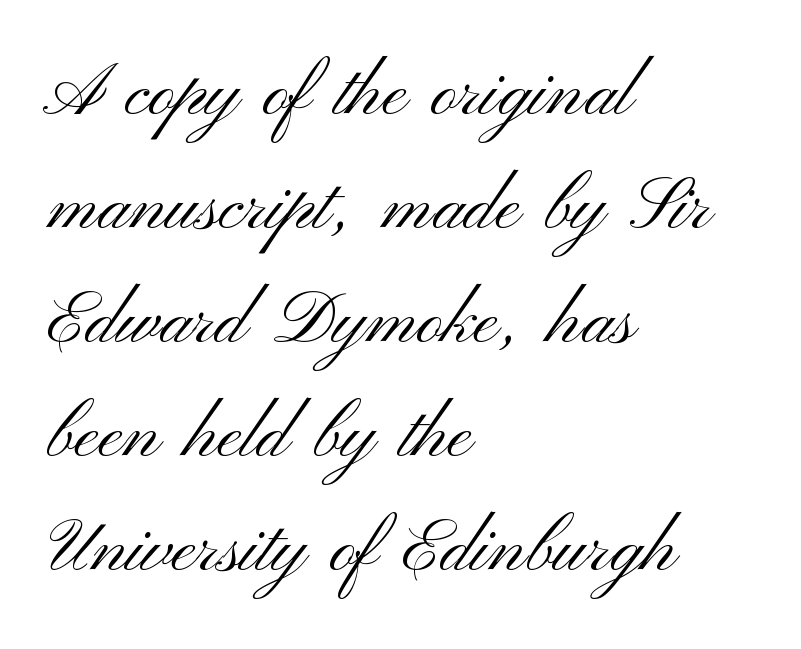
{"serif": "no", "bold": "no", "weight": "light", "width": "wide", "stroke_contrast": "medium", "x_height": "small", "monospaced": "no", "underline": "no", "align": "left", "line_spacing": "normal", "line_spacing_ratio": 1.56, "letter_spacing": "normal", "letter_spacing_em": 0.0, "glyph_px": 73}
